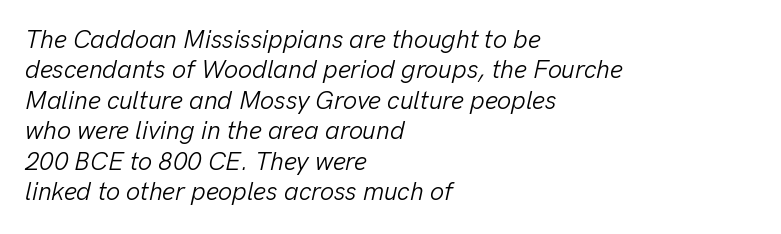
The image shows 25 px text type, italic (leaning right); set left-aligned, line spacing 1.22x, normal letter spacing, not underlined.
